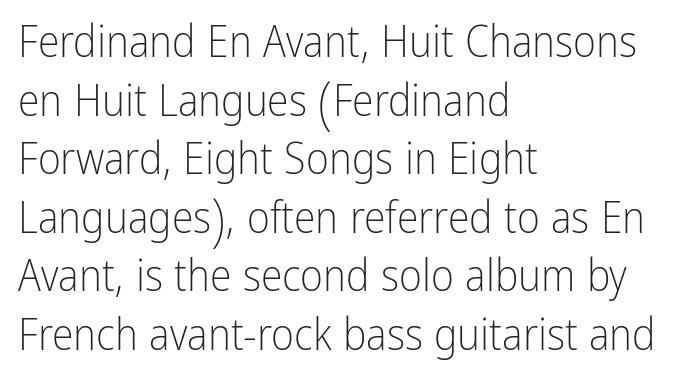
The image shows 44 px light, condensed sans-serif type, upright; set left-aligned, normal line spacing (1.33x), normal letter spacing, not underlined; low stroke contrast and a medium x-height.
